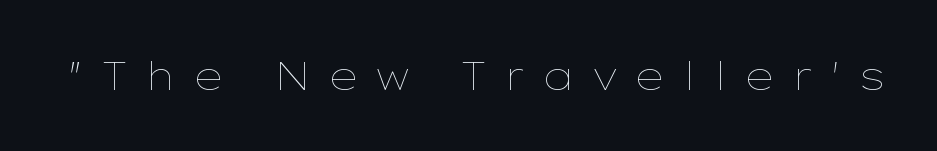
{"italic": "no", "bold": "no", "weight": "thin", "width": "wide", "stroke_contrast": "low", "x_height": "medium", "monospaced": "no", "underline": "no", "letter_spacing": "wide", "letter_spacing_em": 0.42, "glyph_px": 39}
